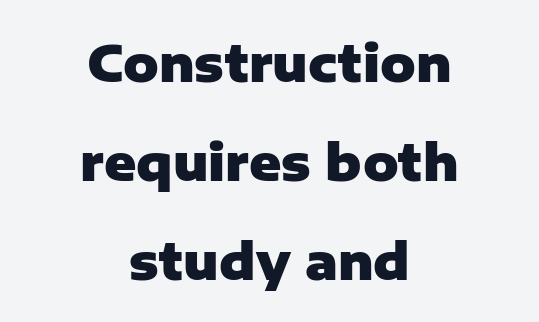
Each glyph is drawn with heavy, bold strokes. Regarding leading, the lines here are spaced well apart. The lines in this sample share a center point and differ in where they start and stop. Does extra space separate the letters? No, they use regular spacing. Check where the strokes stop: nothing finishes them off — pure sans. These lines are rendered in a variable-pitch font.
